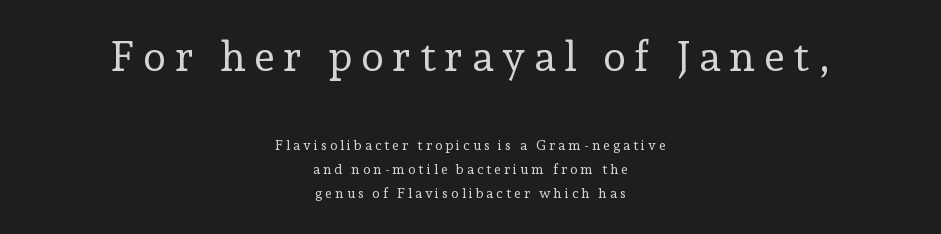
The image shows 42 px regular-weight serif type, upright; set centered, line spacing 1.71x, unusually wide letter spacing (+0.2 em), not underlined; the first (top) block is 3.0x larger; low stroke contrast and a medium x-height.
